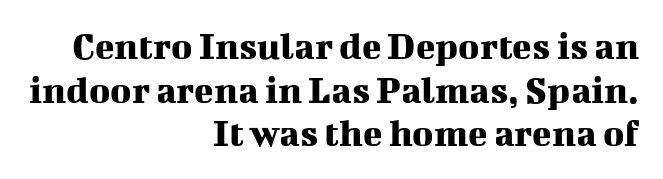
Q: Is the text italic (slanted)? A: No, it is upright.
Q: Is the typeface a serif or a sans-serif typeface? A: Serif.
Q: Is the text underlined? A: No.
Q: How is the paragraph aligned? A: Right-aligned.
Q: Is the spacing between letters normal or unusually wide? A: Normal.
Q: Is the spacing between lines tight, normal or loose? A: Tight.
Q: Width (condensed, normal, or wide)? A: Normal.
Q: Stroke contrast? A: Medium.
Q: x-height? A: Medium.
Q: Monospaced? A: No.
